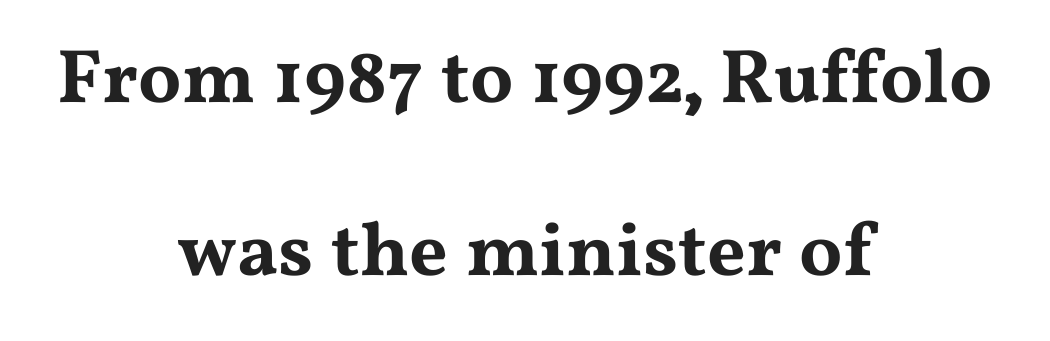
{"serif": "yes", "italic": "no", "width": "wide", "stroke_contrast": "medium", "x_height": "medium", "monospaced": "no", "underline": "no", "align": "center", "line_spacing": "loose", "line_spacing_ratio": 2.28, "letter_spacing": "normal", "letter_spacing_em": 0.0, "glyph_px": 76}
